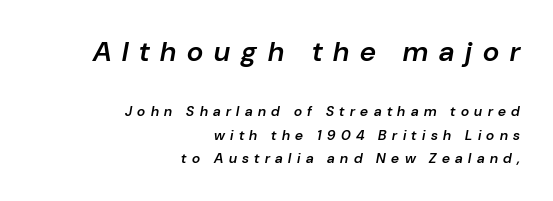
{"italic": "yes", "lean": "right", "slant_degrees": 10, "bold": "semi", "weight": "semibold", "width": "normal", "stroke_contrast": "low", "x_height": "medium", "monospaced": "no", "underline": "no", "align": "right", "line_spacing": "normal", "line_spacing_ratio": 1.67, "letter_spacing": "wide", "letter_spacing_em": 0.39, "larger_block": "first", "size_ratio": 2.0, "glyph_px": 28}
